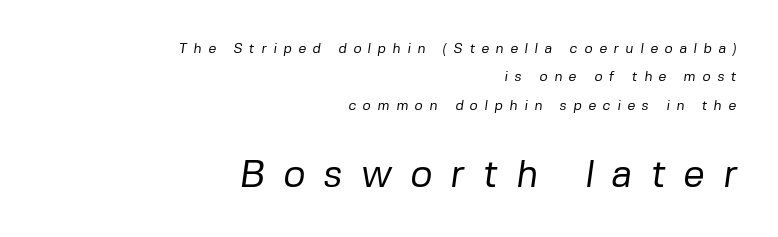
Q: Is the text bold? A: No.
Q: Is the typeface a serif or a sans-serif typeface? A: Sans-serif.
Q: Is the text underlined? A: No.
Q: How is the paragraph aligned? A: Right-aligned.
Q: Is the spacing between letters normal or unusually wide? A: Unusually wide.
Q: Is the spacing between lines tight, normal or loose? A: Loose.
Q: Which block of text is set in a larger size, the first (top) or the second (bottom)? A: The second (bottom) one.
Q: Width (condensed, normal, or wide)? A: Normal.
Q: Stroke contrast? A: Low.
Q: x-height? A: Medium.
Q: Monospaced? A: No.
